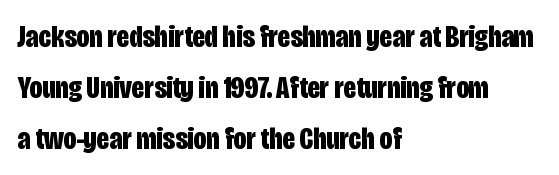
If you drew a line through each stem, it would be perfectly vertical. The horizontal fit of the characters is conventional and even. As a designer I'd log this as weight 700, bold. The ragged edge is on the right, which tells us the setting is flush left. The face used here is a sans, in the tradition of grotesques and geometrics.
